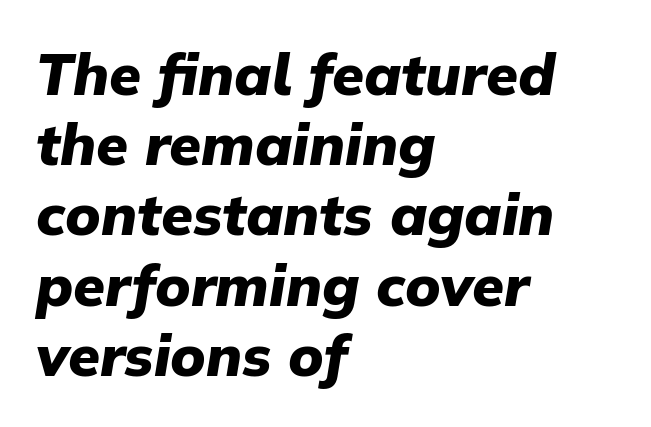
{"italic": "yes", "lean": "right", "slant_degrees": 9, "bold": "yes", "weight": "heavy", "width": "normal", "stroke_contrast": "low", "x_height": "medium", "monospaced": "no", "underline": "no", "align": "left", "line_spacing_ratio": 1.21, "letter_spacing": "normal", "letter_spacing_em": 0.0, "glyph_px": 58}
